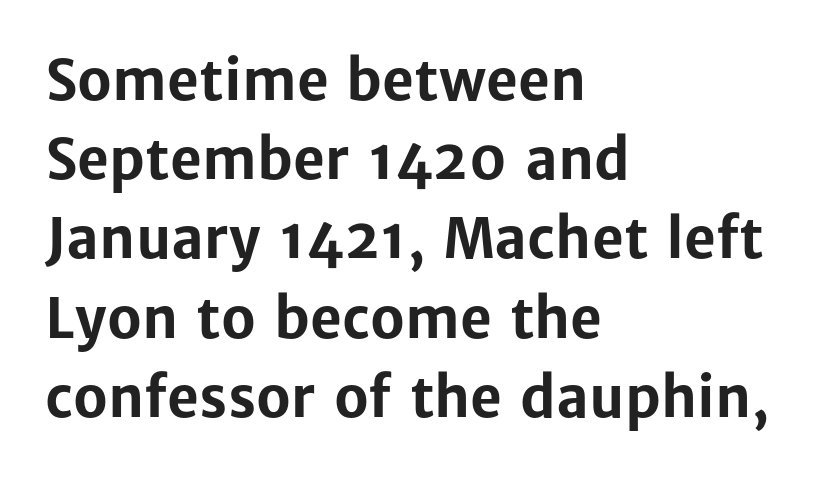
The image shows 55 px bold sans-serif type, upright; set left-aligned, normal line spacing (1.44x), normal letter spacing, not underlined; low stroke contrast and a medium x-height.
